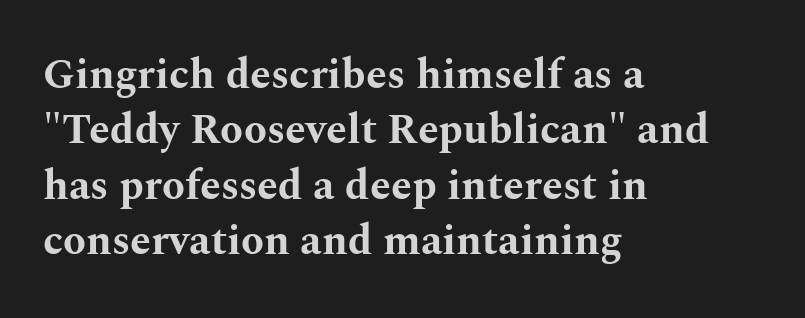
Line starts are locked; line ends wander. Compared with typical body copy, the letter spacing here is the same. The typeface chosen for these lines features serifs. This is heavy type, rendered in bold. If you measured baseline to baseline, you'd find a middling distance.
